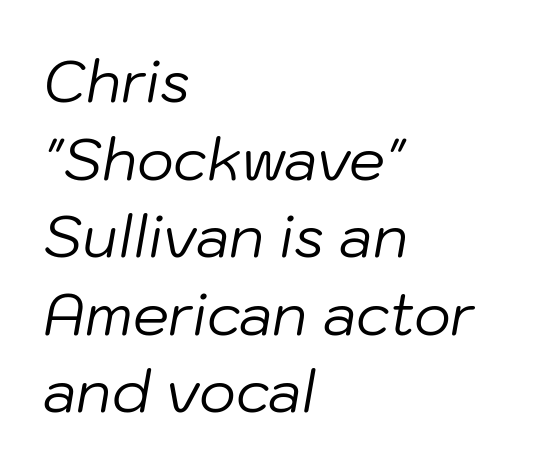
Q: Is the text bold? A: No.
Q: Is the text italic (slanted)? A: Yes, it leans right by about 10 degrees.
Q: Is the text underlined? A: No.
Q: How is the paragraph aligned? A: Left-aligned.
Q: Is the spacing between letters normal or unusually wide? A: Normal.
Q: Is the spacing between lines tight, normal or loose? A: Normal.
Q: Width (condensed, normal, or wide)? A: Normal.
Q: Stroke contrast? A: Low.
Q: x-height? A: Medium.
Q: Monospaced? A: No.
